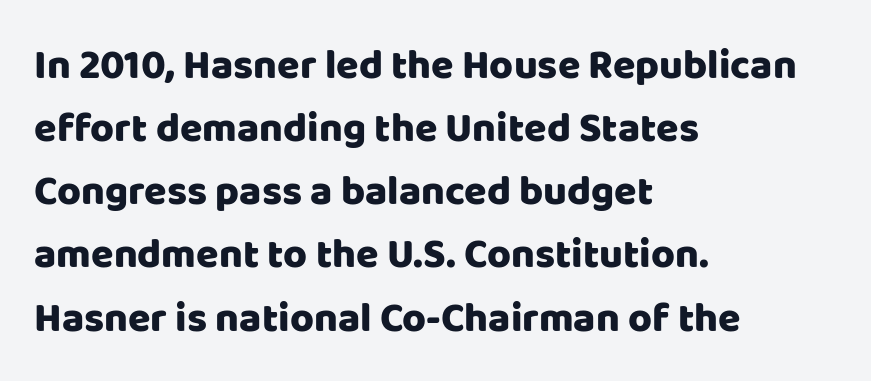
Q: Is the text italic (slanted)? A: No, it is upright.
Q: Is the typeface a serif or a sans-serif typeface? A: Sans-serif.
Q: Is the text underlined? A: No.
Q: How is the paragraph aligned? A: Left-aligned.
Q: Is the spacing between letters normal or unusually wide? A: Normal.
Q: Is the spacing between lines tight, normal or loose? A: Normal.
Q: Width (condensed, normal, or wide)? A: Normal.
Q: Stroke contrast? A: Low.
Q: x-height? A: Large.
Q: Monospaced? A: No.
